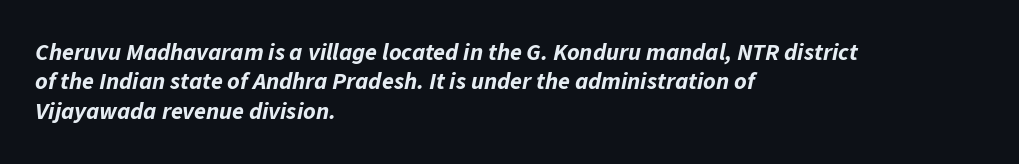
Q: Is the text bold? A: Yes.
Q: Is the text italic (slanted)? A: Yes, it leans right by about 11 degrees.
Q: Is the text underlined? A: No.
Q: How is the paragraph aligned? A: Left-aligned.
Q: Is the spacing between letters normal or unusually wide? A: Normal.
